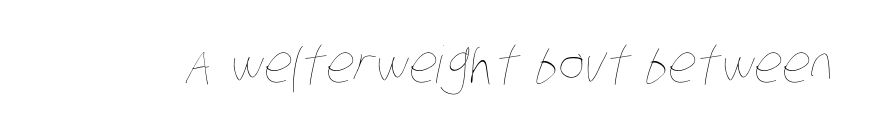
No letter is thick-stroked: the sample isn't bold. This sample has the flowing, uneven cadence of proportional lettering. The gap between lines stays unmarked. Spacing between characters is what you'd get straight out of the box.
